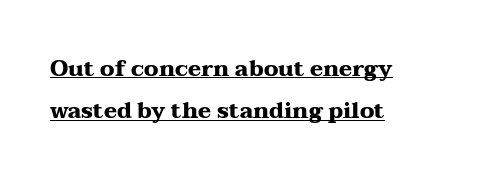
{"italic": "no", "bold": "yes", "underline": "yes", "align": "left", "line_spacing": "loose", "line_spacing_ratio": 1.93, "letter_spacing": "normal", "letter_spacing_em": 0.0, "glyph_px": 22}
